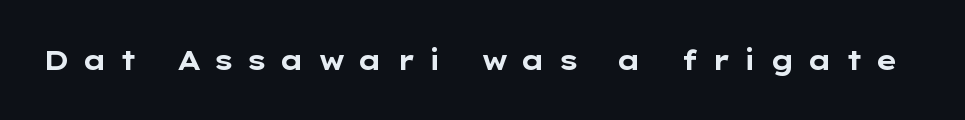
The image shows 27 px bold type, upright; set unusually wide letter spacing (+0.48 em), not underlined.
